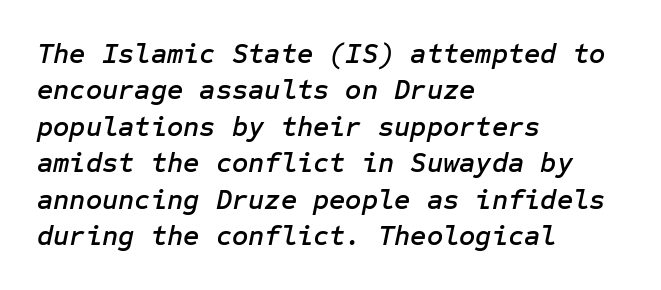
The image shows 28 px text type, italic (leaning right); set left-aligned, normal line spacing (1.3x), normal letter spacing, not underlined; low stroke contrast and a medium x-height.
